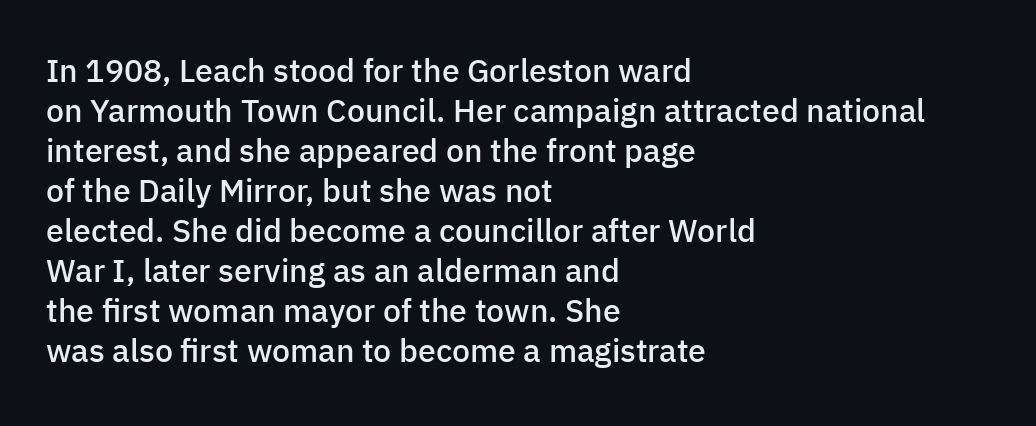
{"serif": "no", "italic": "no", "bold": "semi", "weight": "semibold", "width": "normal", "stroke_contrast": "low", "x_height": "medium", "monospaced": "no", "underline": "no", "align": "left", "line_spacing": "normal", "line_spacing_ratio": 1.25, "letter_spacing": "normal", "letter_spacing_em": 0.0, "glyph_px": 32}
